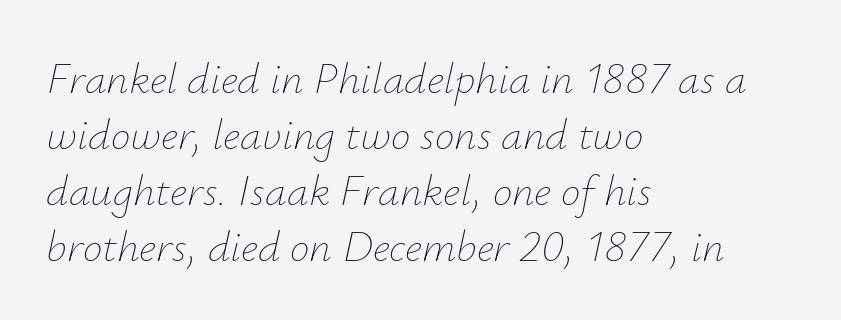
Q: Is the text bold? A: No.
Q: Is the text italic (slanted)? A: Yes, it leans right by about 12 degrees.
Q: Is the text underlined? A: No.
Q: How is the paragraph aligned? A: Left-aligned.
Q: Is the spacing between letters normal or unusually wide? A: Normal.
Q: Is the spacing between lines tight, normal or loose? A: Normal.
Q: Width (condensed, normal, or wide)? A: Normal.
Q: Stroke contrast? A: Low.
Q: x-height? A: Small.
Q: Monospaced? A: No.
